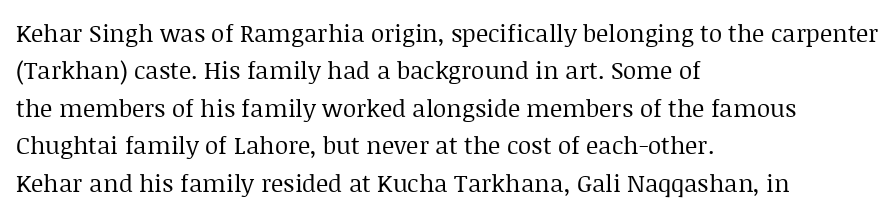
Evenly set lines give the paragraph a standard silhouette. Here the glyphs are tracked normally, forming tight word shapes. Rule under the text: the space is simply empty. Italic? Not at all — the glyphs are vertical. These glyphs show unthickened strokes, regular width or finer.
